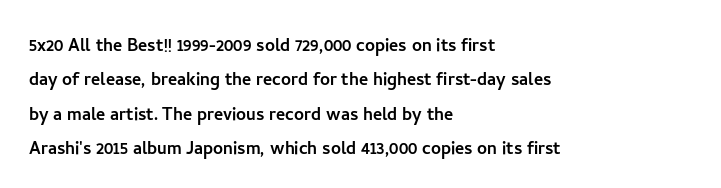
Q: Is the text italic (slanted)? A: No, it is upright.
Q: Is the text underlined? A: No.
Q: How is the paragraph aligned? A: Left-aligned.
Q: Is the spacing between letters normal or unusually wide? A: Normal.
Q: Is the spacing between lines tight, normal or loose? A: Normal.
